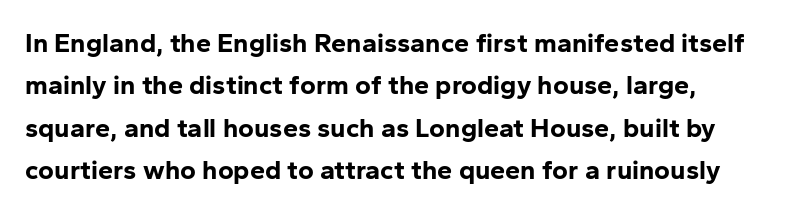
{"italic": "no", "bold": "yes", "underline": "no", "align": "left", "line_spacing": "normal", "line_spacing_ratio": 1.57, "letter_spacing": "normal", "letter_spacing_em": 0.0, "glyph_px": 27}
